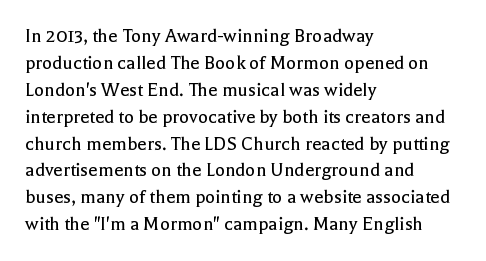
The image shows 21 px text type, upright; set left-aligned, normal line spacing (1.28x), normal letter spacing, not underlined.
